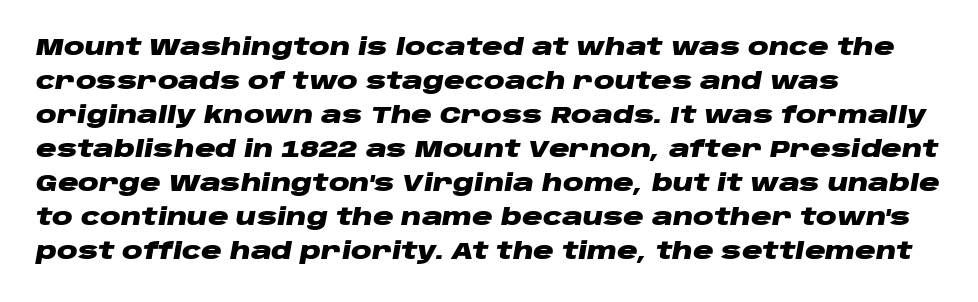
Q: Is the text bold? A: Yes.
Q: Is the text italic (slanted)? A: Yes, it leans right by about 10 degrees.
Q: Is the text underlined? A: No.
Q: How is the paragraph aligned? A: Left-aligned.
Q: Is the spacing between letters normal or unusually wide? A: Normal.
Q: Is the spacing between lines tight, normal or loose? A: Normal.
